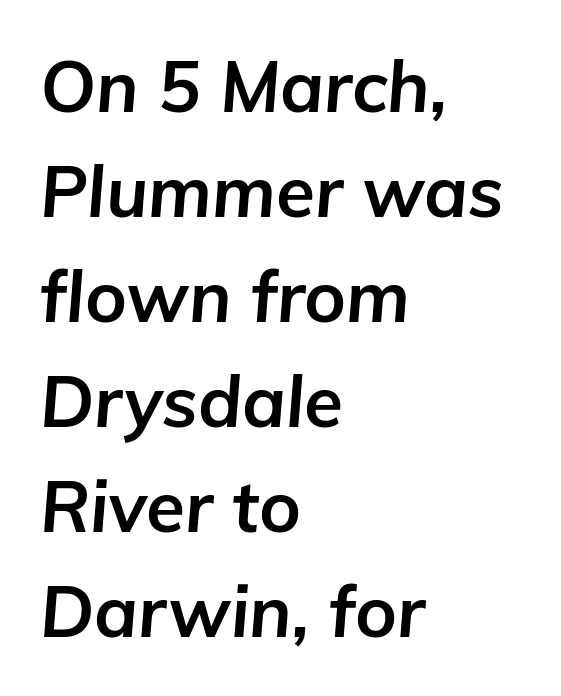
{"italic": "yes", "lean": "right", "slant_degrees": 5, "bold": "yes", "weight": "bold", "width": "normal", "stroke_contrast": "low", "x_height": "medium", "monospaced": "no", "underline": "no", "align": "left", "line_spacing": "normal", "line_spacing_ratio": 1.48, "letter_spacing": "normal", "letter_spacing_em": 0.0, "glyph_px": 71}
